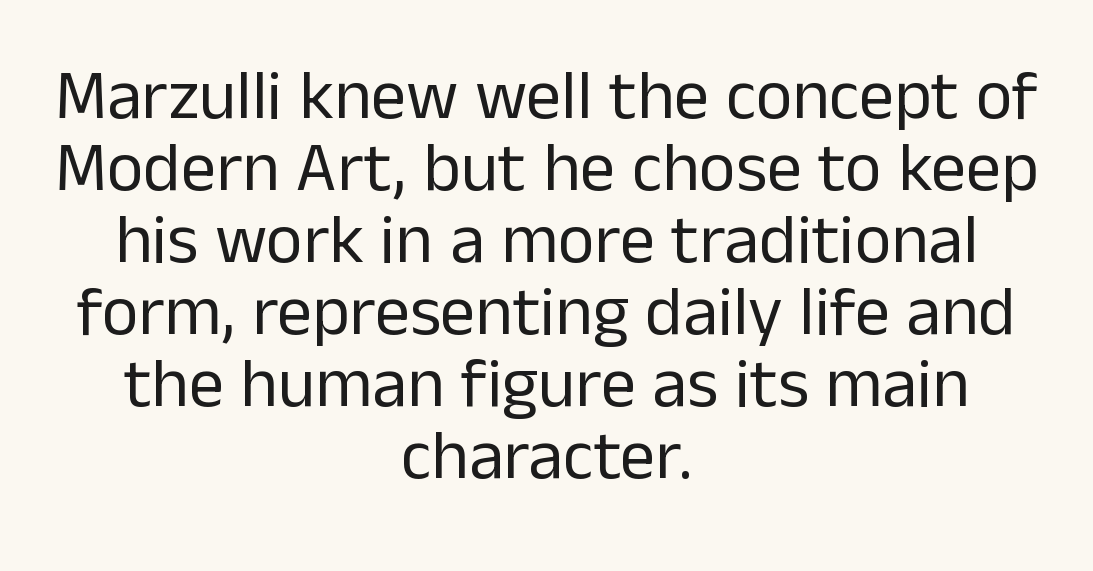
{"serif": "no", "italic": "no", "bold": "no", "weight": "regular", "width": "normal", "stroke_contrast": "low", "x_height": "medium", "monospaced": "no", "underline": "no", "align": "center", "line_spacing": "tight", "line_spacing_ratio": 1.03, "letter_spacing": "normal", "letter_spacing_em": 0.0, "glyph_px": 70}
